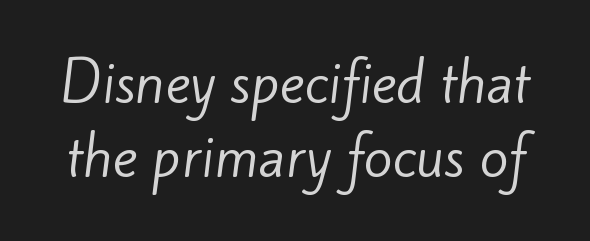
Q: Is the text bold? A: No.
Q: Is the typeface a serif or a sans-serif typeface? A: Sans-serif.
Q: Is the text underlined? A: No.
Q: Is the spacing between letters normal or unusually wide? A: Normal.
Q: Is the spacing between lines tight, normal or loose? A: Normal.
Q: Width (condensed, normal, or wide)? A: Normal.
Q: Stroke contrast? A: Low.
Q: x-height? A: Small.
Q: Monospaced? A: No.
